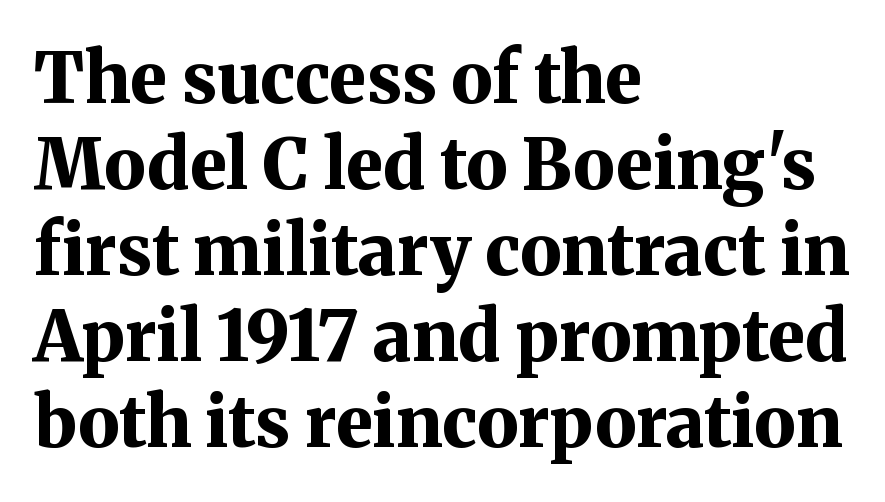
Here the designer chose a conventional face with non-uniform glyph widths. Line beginnings align vertically; line endings do not. Does the weight exceed regular? Yes, all the way to bold. No word sits above an underline. The characters display serif detailing at their extremities.
